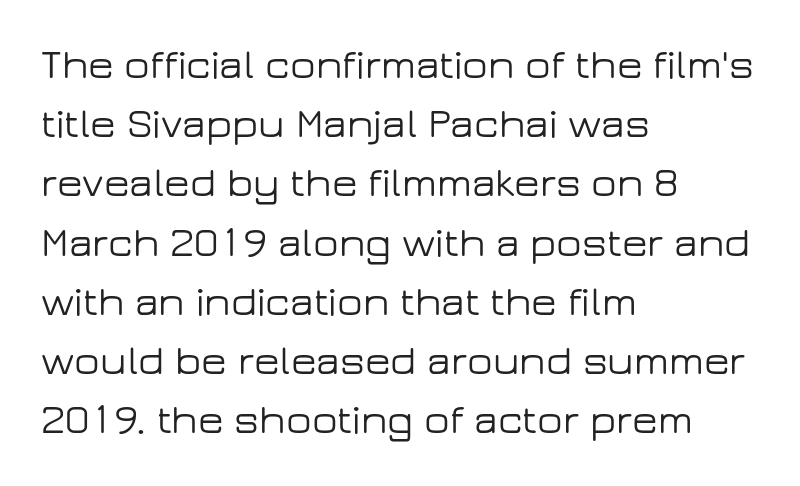
Q: Is the text italic (slanted)? A: No, it is upright.
Q: Is the typeface a serif or a sans-serif typeface? A: Sans-serif.
Q: Is the text underlined? A: No.
Q: How is the paragraph aligned? A: Left-aligned.
Q: Is the spacing between letters normal or unusually wide? A: Normal.
Q: Is the spacing between lines tight, normal or loose? A: Normal.
Q: Width (condensed, normal, or wide)? A: Wide.
Q: Stroke contrast? A: Low.
Q: x-height? A: Medium.
Q: Monospaced? A: No.
